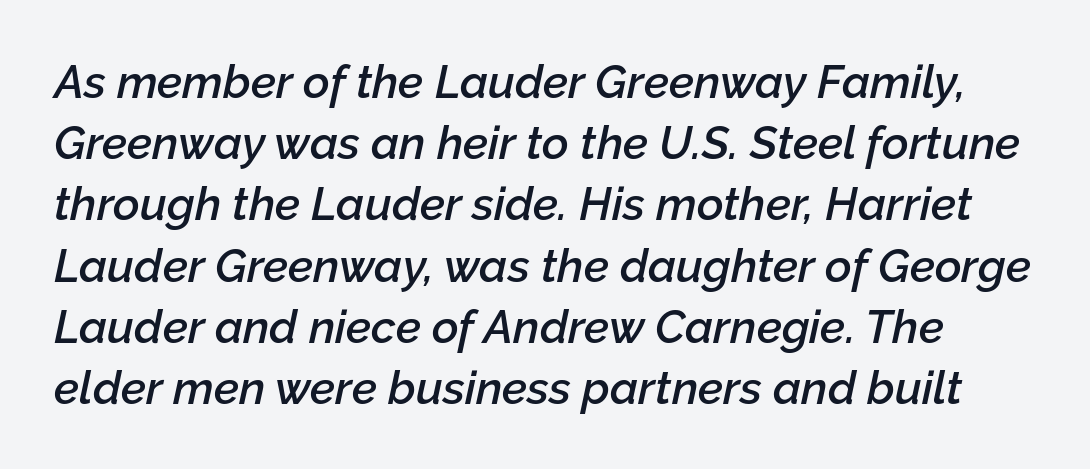
Q: Is the text bold? A: Semi-bold.
Q: Is the text italic (slanted)? A: Yes, it leans right by about 12 degrees.
Q: Is the text underlined? A: No.
Q: Is the spacing between letters normal or unusually wide? A: Normal.
Q: Is the spacing between lines tight, normal or loose? A: Normal.
Q: Width (condensed, normal, or wide)? A: Normal.
Q: Stroke contrast? A: Low.
Q: x-height? A: Medium.
Q: Monospaced? A: No.
